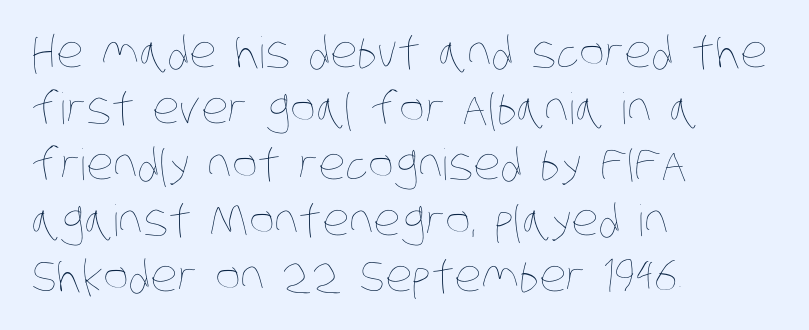
Alignment: flush left. The designer left line spacing at the default. The space beneath each line is pristine and unruled. Short note: letters normally spaced.
